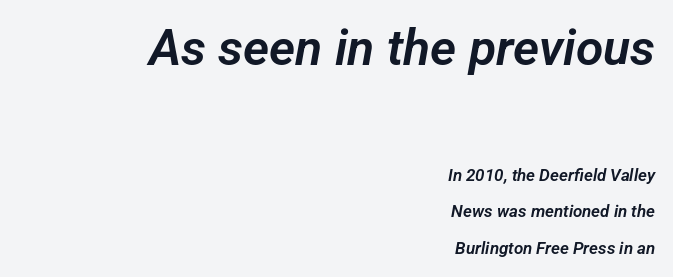
The image shows 50 px sans-serif type; set right-aligned, loose line spacing (2.14x), normal letter spacing, not underlined; the first (top) block is 2.94x larger; low stroke contrast and a medium x-height.
